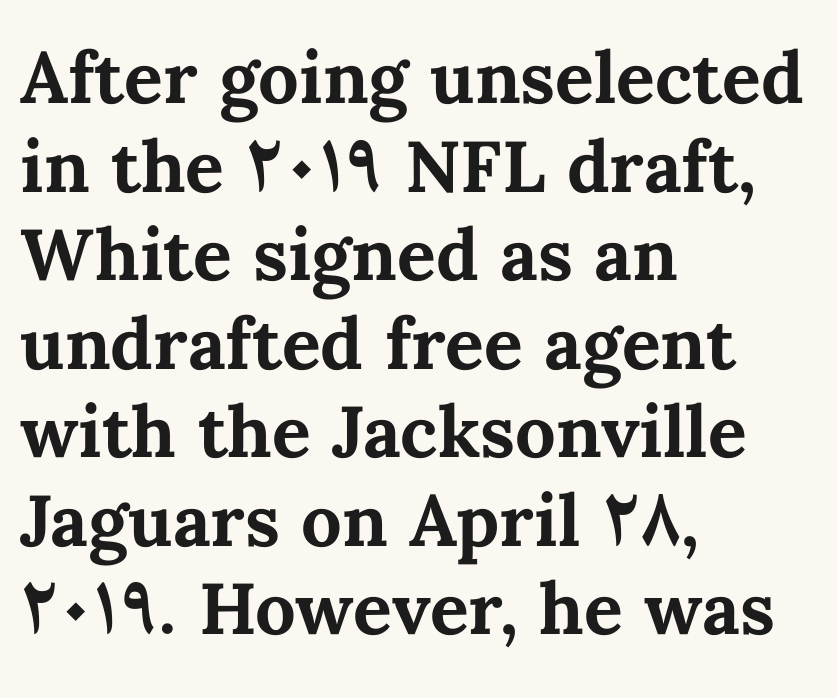
{"italic": "no", "bold": "yes", "weight": "bold", "width": "normal", "stroke_contrast": "medium", "x_height": "medium", "monospaced": "no", "underline": "no", "align": "left", "line_spacing_ratio": 1.23, "letter_spacing": "normal", "letter_spacing_em": 0.0, "glyph_px": 72}
